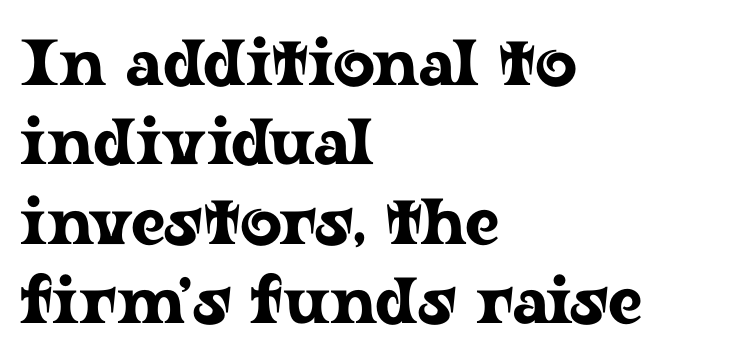
{"serif": "yes", "italic": "no", "width": "wide", "stroke_contrast": "low", "x_height": "medium", "monospaced": "no", "underline": "no", "align": "left", "line_spacing_ratio": 1.22, "letter_spacing": "normal", "letter_spacing_em": 0.0, "glyph_px": 65}
